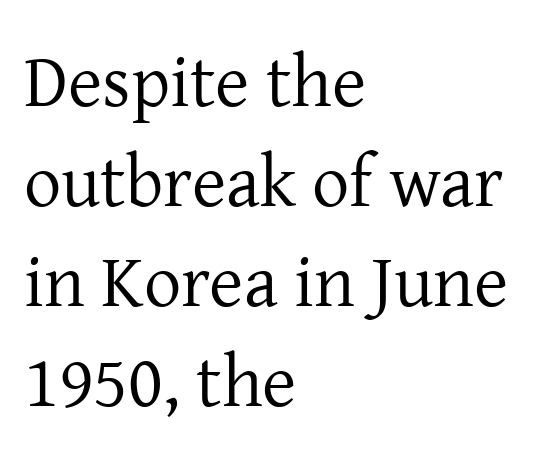
The image shows 74 px regular-weight serif type, upright; set left-aligned, normal line spacing (1.35x), normal letter spacing, not underlined; low stroke contrast and a medium x-height.
